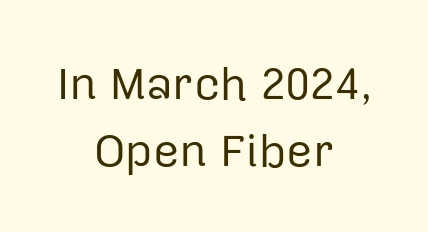
{"serif": "no", "italic": "no", "bold": "no", "weight": "regular", "width": "normal", "stroke_contrast": "low", "x_height": "medium", "monospaced": "no", "underline": "no", "align": "center", "line_spacing": "normal", "line_spacing_ratio": 1.45, "letter_spacing": "normal", "letter_spacing_em": 0.0, "glyph_px": 46}
